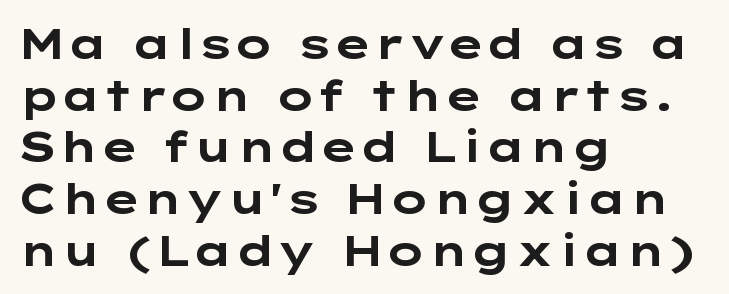
The image shows 42 px bold, wide sans-serif type, upright; set left-aligned, line spacing 1.23x, normal letter spacing, not underlined; low stroke contrast and a medium x-height.
